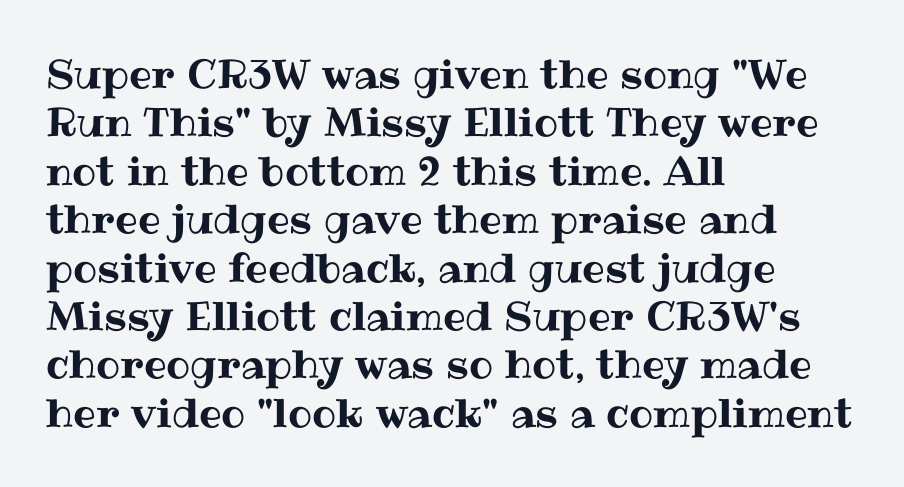
Q: Is the text italic (slanted)? A: No, it is upright.
Q: Is the text underlined? A: No.
Q: How is the paragraph aligned? A: Left-aligned.
Q: Is the spacing between letters normal or unusually wide? A: Normal.
Q: Width (condensed, normal, or wide)? A: Normal.
Q: Stroke contrast? A: Medium.
Q: x-height? A: Medium.
Q: Monospaced? A: No.
